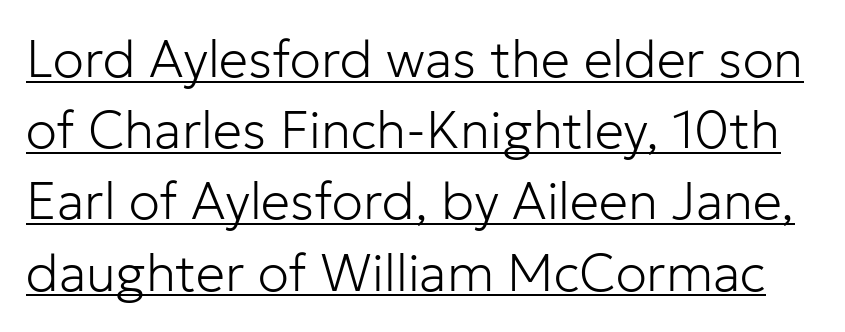
The image shows 52 px light sans-serif type, upright; set normal line spacing (1.37x), normal letter spacing, underlined; low stroke contrast and a medium x-height.
